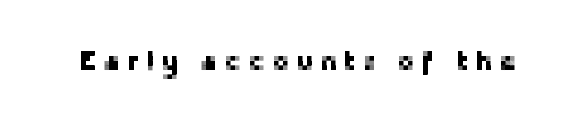
{"italic": "no", "underline": "no", "letter_spacing": "wide", "letter_spacing_em": 0.22, "glyph_px": 27}
